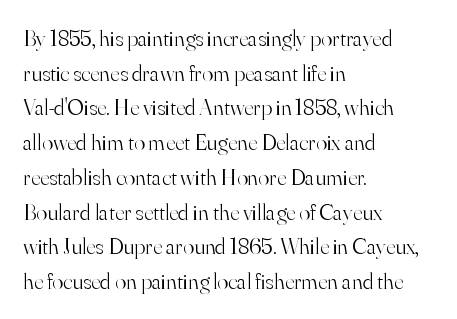
The image shows 23 px text type, upright; set left-aligned, normal line spacing (1.51x), normal letter spacing, not underlined.
